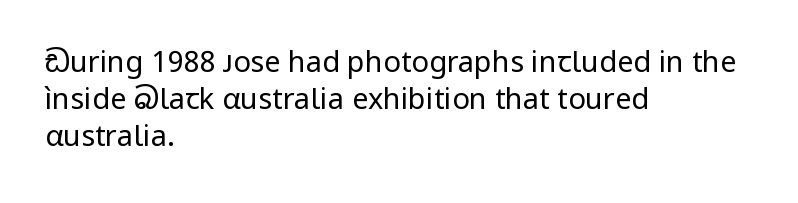
The image shows 29 px regular-weight sans-serif type, upright; set left-aligned, normal line spacing (1.27x), normal letter spacing, not underlined; low stroke contrast and a medium x-height.
